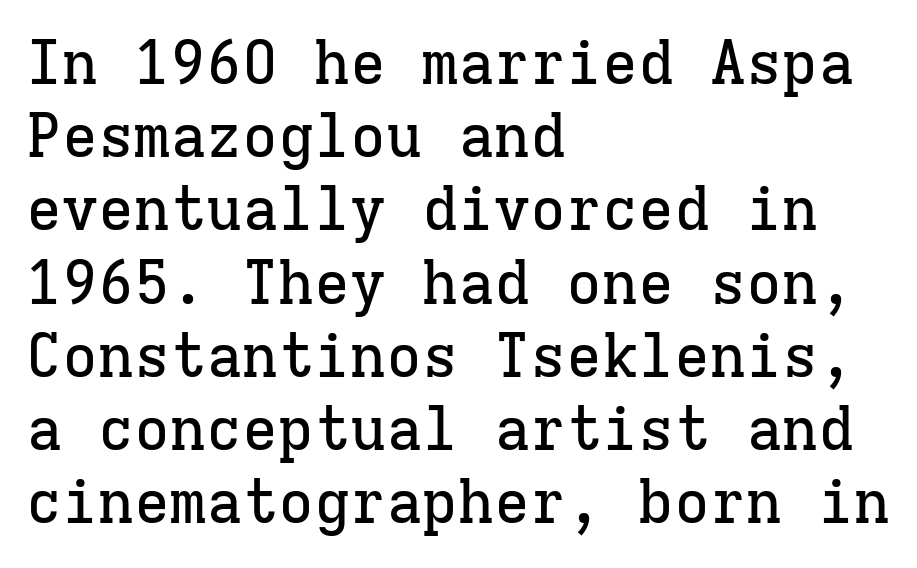
This sample uses an upright cut, with every glyph sitting square on the baseline. Caption: multi-line text, flush left, ragged right. Rule under the text: the space is simply empty. Think of a typewriter: that constant character pitch is what you see here. Old-style or modern, the face here clearly has serifs. The tracking reads as untouched default to a designer's eye.
